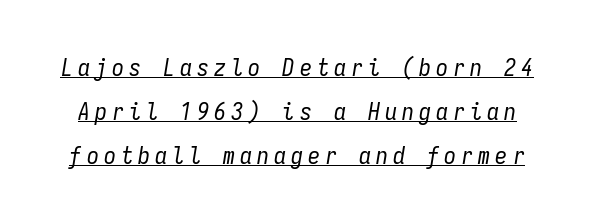
Q: Is the text bold? A: No.
Q: Is the text italic (slanted)? A: Yes, it leans right by about 9 degrees.
Q: Is the text underlined? A: Yes.
Q: Is the spacing between letters normal or unusually wide? A: Unusually wide.
